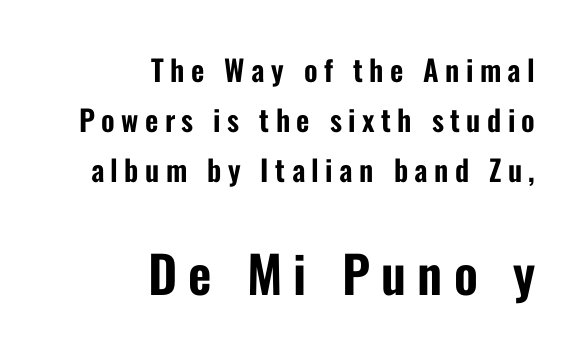
Q: Is the text italic (slanted)? A: No, it is upright.
Q: Is the typeface a serif or a sans-serif typeface? A: Sans-serif.
Q: Is the text underlined? A: No.
Q: How is the paragraph aligned? A: Right-aligned.
Q: Is the spacing between letters normal or unusually wide? A: Unusually wide.
Q: Which block of text is set in a larger size, the first (top) or the second (bottom)? A: The second (bottom) one.
Q: Width (condensed, normal, or wide)? A: Condensed.
Q: Stroke contrast? A: Low.
Q: x-height? A: Medium.
Q: Monospaced? A: No.
